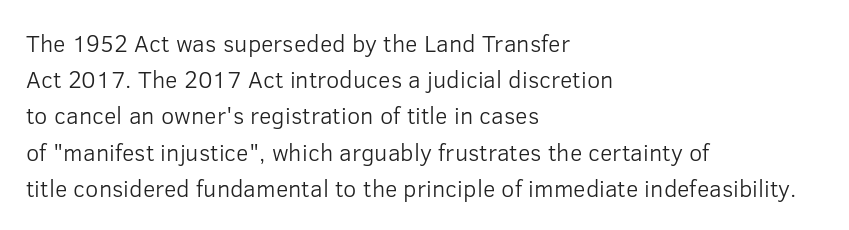
{"italic": "no", "bold": "no", "underline": "no", "align": "left", "line_spacing": "normal", "line_spacing_ratio": 1.51, "letter_spacing": "normal", "letter_spacing_em": 0.0, "glyph_px": 24}
